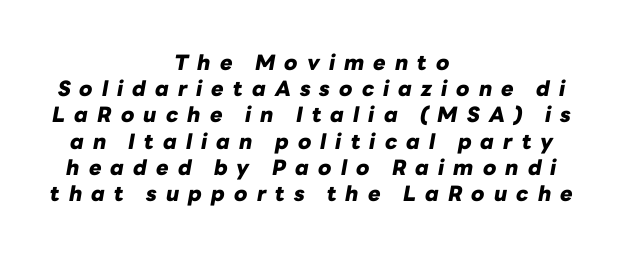
Q: Is the text bold? A: Yes.
Q: Is the text italic (slanted)? A: Yes, it leans right by about 10 degrees.
Q: Is the text underlined? A: No.
Q: How is the paragraph aligned? A: Centered.
Q: Is the spacing between letters normal or unusually wide? A: Unusually wide.
Q: Is the spacing between lines tight, normal or loose? A: Normal.
